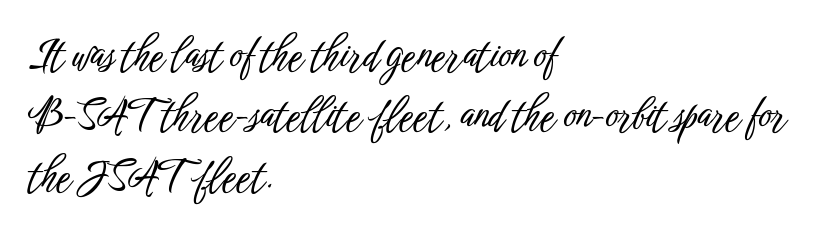
{"serif": "no", "width": "condensed", "stroke_contrast": "low", "x_height": "medium", "monospaced": "no", "underline": "no", "align": "left", "line_spacing": "normal", "line_spacing_ratio": 1.51, "letter_spacing": "normal", "letter_spacing_em": 0.0, "glyph_px": 40}
